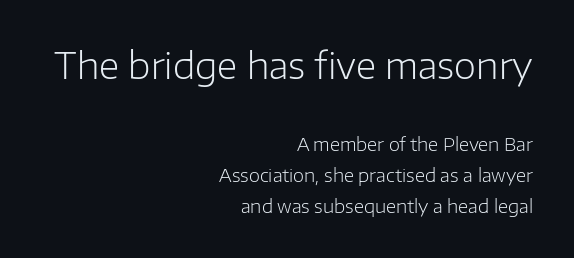
Q: Is the text bold? A: No.
Q: Is the text italic (slanted)? A: No, it is upright.
Q: Is the typeface a serif or a sans-serif typeface? A: Sans-serif.
Q: Is the text underlined? A: No.
Q: How is the paragraph aligned? A: Right-aligned.
Q: Is the spacing between letters normal or unusually wide? A: Normal.
Q: Which block of text is set in a larger size, the first (top) or the second (bottom)? A: The first (top) one.
Q: Width (condensed, normal, or wide)? A: Normal.
Q: Stroke contrast? A: Low.
Q: x-height? A: Medium.
Q: Monospaced? A: No.
